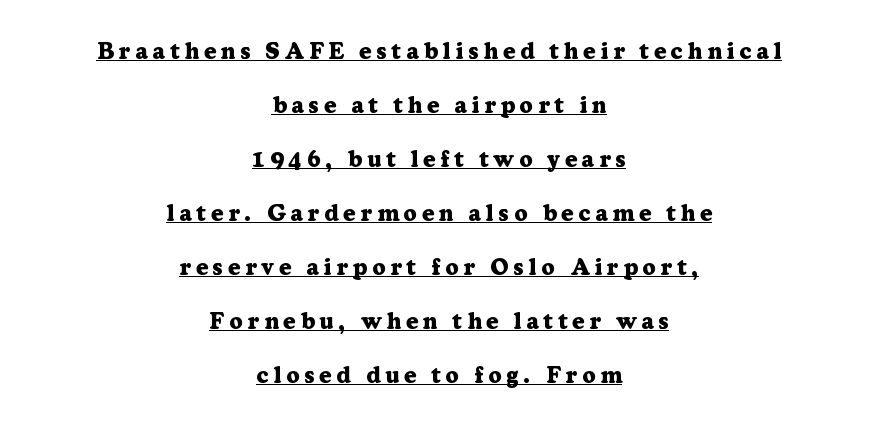
The image shows 23 px bold type, upright; set centered, loose line spacing (2.35x), unusually wide letter spacing (+0.21 em), underlined.
